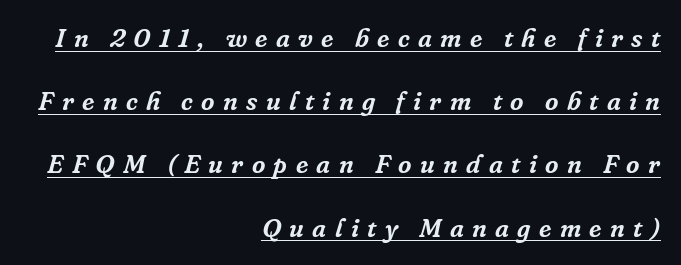
{"italic": "yes", "lean": "right", "slant_degrees": 16, "underline": "yes", "align": "right", "line_spacing": "loose", "line_spacing_ratio": 2.43, "letter_spacing": "wide", "letter_spacing_em": 0.32, "glyph_px": 26}
